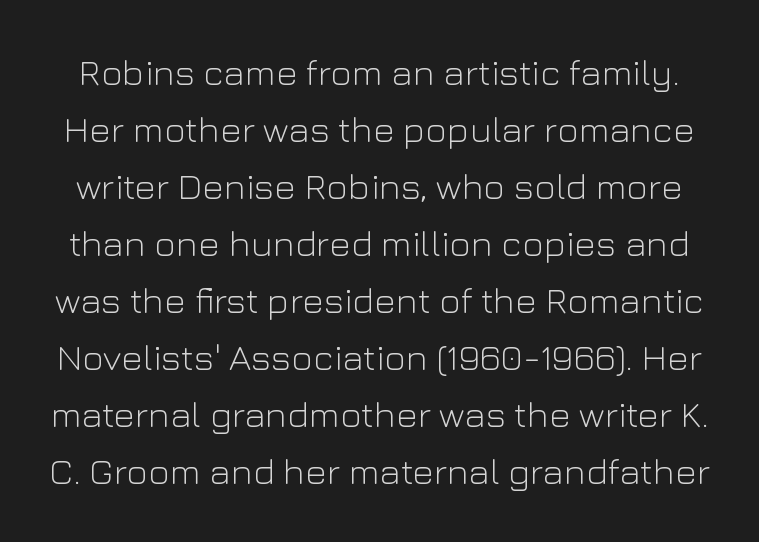
Honestly, there is no underline to notice here at all. No extra tracking has been applied to these lines. You could not count columns in this text — the font is proportionally spaced. This sample keeps an unexceptional amount of space between lines.
